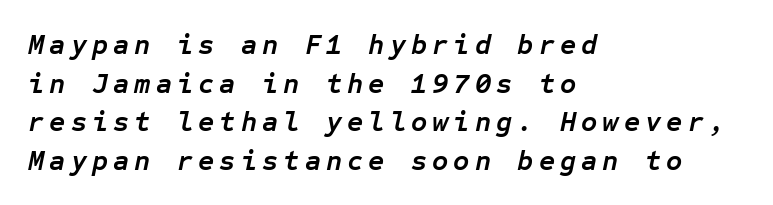
Q: Is the text bold? A: Yes.
Q: Is the text italic (slanted)? A: Yes, it leans right by about 12 degrees.
Q: Is the text underlined? A: No.
Q: How is the paragraph aligned? A: Left-aligned.
Q: Is the spacing between lines tight, normal or loose? A: Normal.
Q: Width (condensed, normal, or wide)? A: Normal.
Q: Stroke contrast? A: Low.
Q: x-height? A: Medium.
Q: Monospaced? A: Yes.
